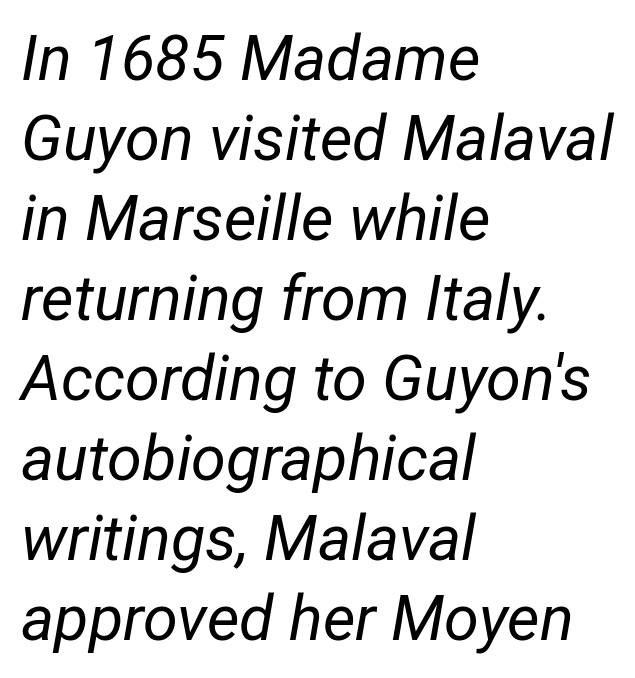
{"italic": "yes", "lean": "right", "slant_degrees": 12, "bold": "no", "weight": "regular", "width": "condensed", "stroke_contrast": "low", "x_height": "medium", "monospaced": "no", "underline": "no", "align": "left", "line_spacing": "normal", "line_spacing_ratio": 1.27, "letter_spacing": "normal", "letter_spacing_em": 0.0, "glyph_px": 63}
